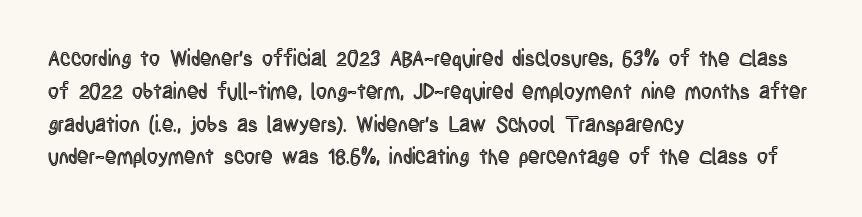
{"italic": "no", "underline": "no", "align": "left", "line_spacing": "normal", "line_spacing_ratio": 1.56, "letter_spacing": "normal", "letter_spacing_em": 0.0, "glyph_px": 21}
